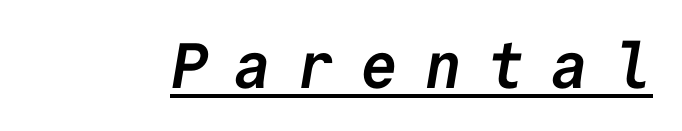
The image shows 64 px semibold sans-serif type, monospaced; set unusually wide letter spacing (+0.39 em), underlined; low stroke contrast and a medium x-height.
